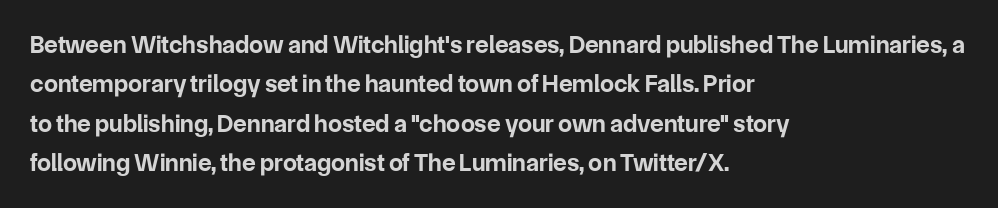
Q: Is the text bold? A: Yes.
Q: Is the text italic (slanted)? A: No, it is upright.
Q: Is the text underlined? A: No.
Q: How is the paragraph aligned? A: Left-aligned.
Q: Is the spacing between letters normal or unusually wide? A: Normal.
Q: Is the spacing between lines tight, normal or loose? A: Normal.
